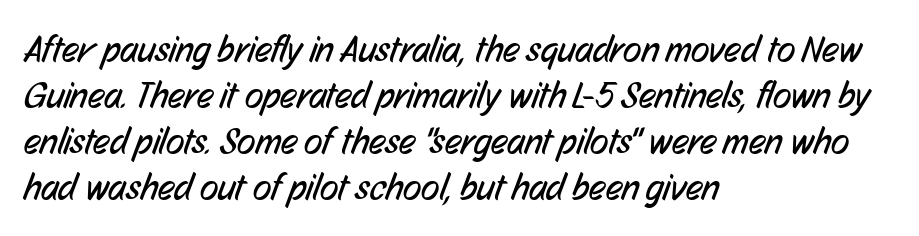
The passage shown is not underscored anywhere. Classification — sans serif. The passage shown is typed in a proportional face where columns would drift. If you drew a ruler down the left edge, every line would touch it. This is not heavy type; no bold has been used. What stands out about the letter spacing? Nothing — it is the standard amount.
